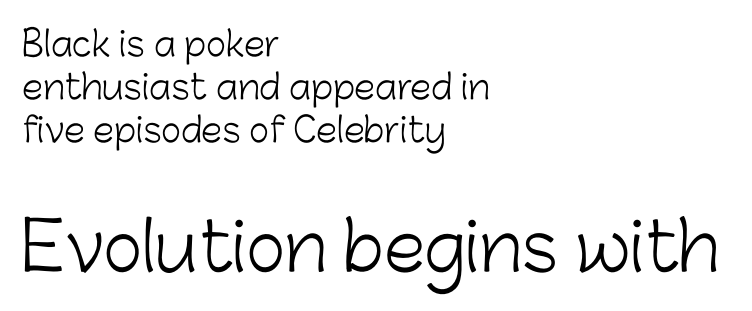
{"serif": "no", "italic": "no", "bold": "no", "weight": "light", "width": "normal", "stroke_contrast": "low", "x_height": "medium", "monospaced": "no", "underline": "no", "align": "left", "line_spacing": "normal", "line_spacing_ratio": 1.27, "letter_spacing": "normal", "letter_spacing_em": 0.0, "larger_block": "second", "size_ratio": 1.97, "glyph_px": 67}
